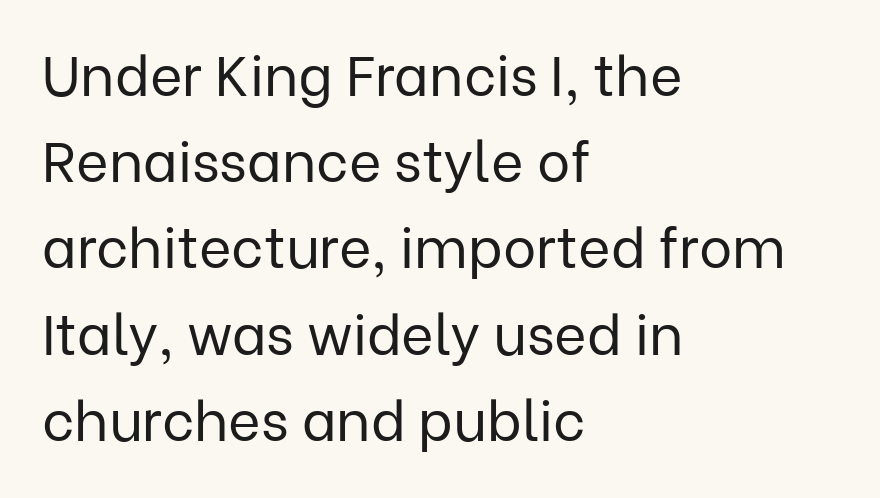
Weight class: somewhere from thin through regular. The zone under the glyphs is completely vacant. The type family on display is of the sans-serif kind. You could call the tracking neutral — neither tight nor loose. The rendering uses natural spacing where letterforms have individual widths.
